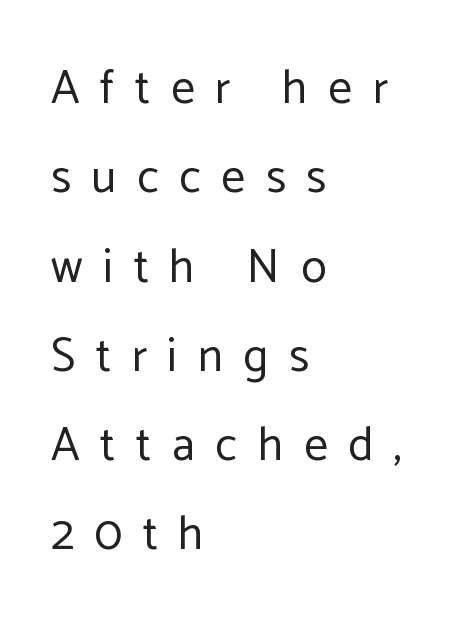
{"serif": "no", "italic": "no", "bold": "no", "weight": "regular", "width": "normal", "stroke_contrast": "low", "x_height": "medium", "monospaced": "no", "underline": "no", "align": "left", "line_spacing": "loose", "line_spacing_ratio": 1.9, "letter_spacing": "wide", "letter_spacing_em": 0.44, "glyph_px": 47}
